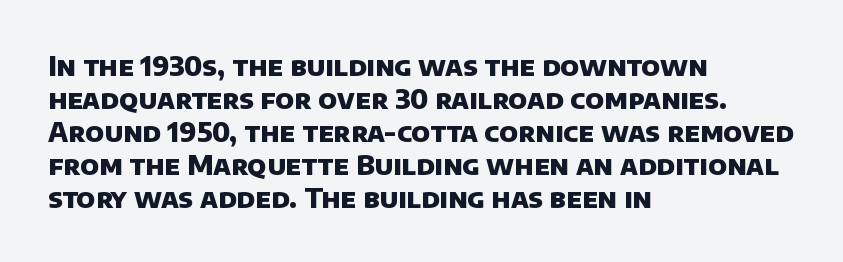
The typesetter chose a ragged-right arrangement here. Quick note: underline off. Here the glyphs are tracked normally, forming tight word shapes. On the weight axis this lands at bold, roughly 700.
